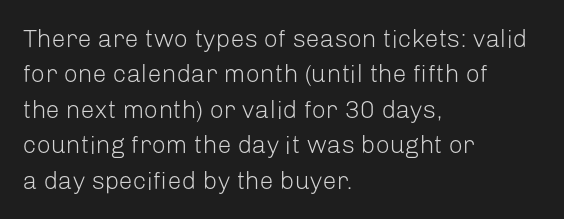
{"italic": "no", "bold": "no", "underline": "no", "align": "left", "line_spacing": "normal", "line_spacing_ratio": 1.42, "letter_spacing": "normal", "letter_spacing_em": 0.0, "glyph_px": 25}
